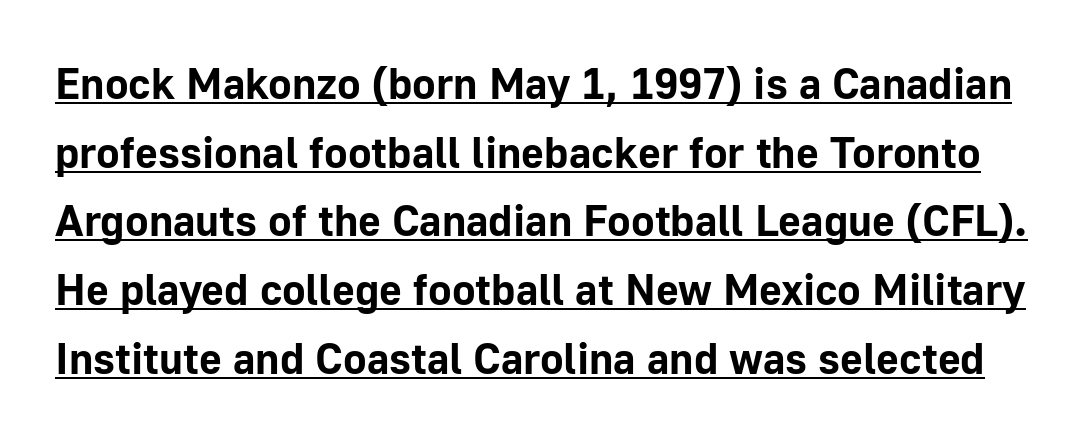
The image shows 44 px bold sans-serif type, upright; set normal line spacing (1.56x), normal letter spacing, underlined; low stroke contrast and a medium x-height.
